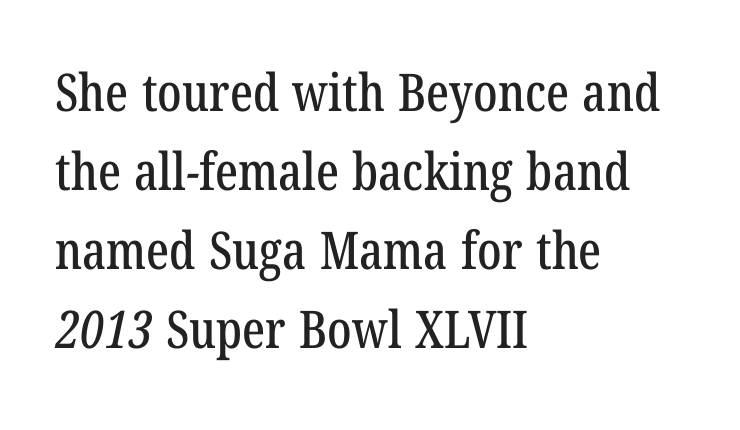
The image shows 52 px condensed serif type; set left-aligned, normal line spacing (1.52x), normal letter spacing, not underlined; low stroke contrast and a medium x-height.
